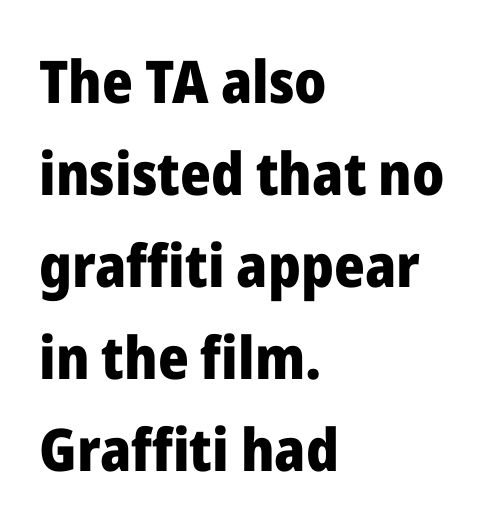
The image shows 59 px heavy sans-serif type, upright; set left-aligned, normal line spacing (1.56x), normal letter spacing, not underlined; low stroke contrast and a medium x-height.
